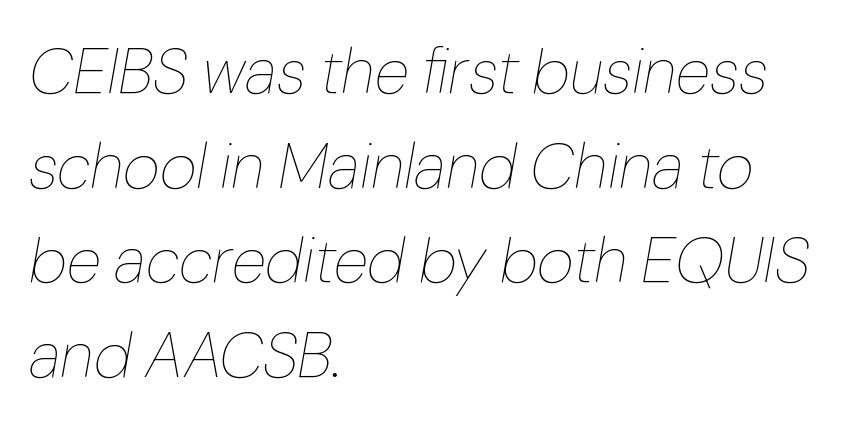
Q: Is the text bold? A: No.
Q: Is the text italic (slanted)? A: Yes, it leans right by about 10 degrees.
Q: Is the text underlined? A: No.
Q: How is the paragraph aligned? A: Left-aligned.
Q: Is the spacing between letters normal or unusually wide? A: Normal.
Q: Is the spacing between lines tight, normal or loose? A: Normal.
Q: Width (condensed, normal, or wide)? A: Normal.
Q: Stroke contrast? A: Low.
Q: x-height? A: Medium.
Q: Monospaced? A: No.
